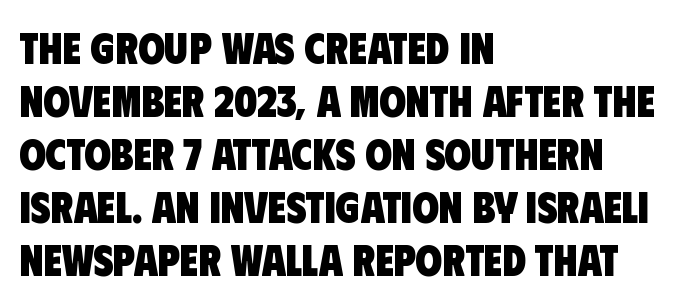
{"serif": "no", "bold": "yes", "weight": "heavy", "width": "condensed", "stroke_contrast": "low", "x_height": "large", "monospaced": "no", "underline": "no", "align": "left", "line_spacing_ratio": 1.23, "letter_spacing": "normal", "letter_spacing_em": 0.0, "glyph_px": 43}
